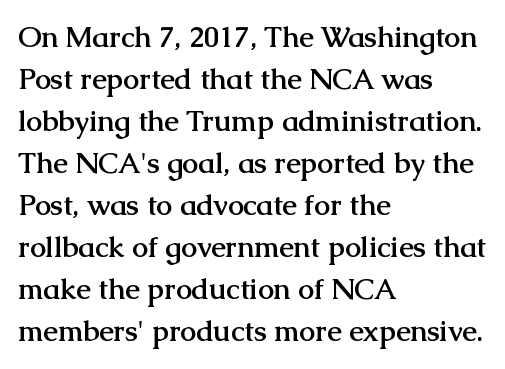
{"serif": "yes", "italic": "no", "bold": "yes", "weight": "semibold", "width": "normal", "stroke_contrast": "medium", "x_height": "medium", "monospaced": "no", "underline": "no", "align": "left", "line_spacing": "normal", "line_spacing_ratio": 1.45, "letter_spacing": "normal", "letter_spacing_em": 0.0, "glyph_px": 29}
